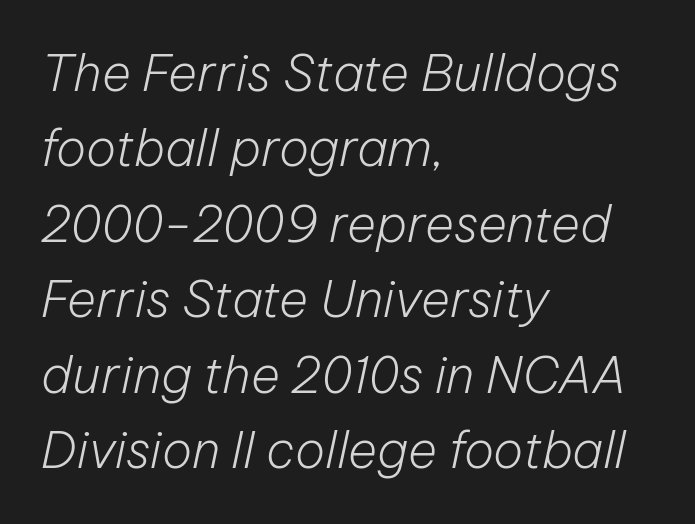
The image shows 50 px light type, italic (leaning right); set left-aligned, normal line spacing (1.51x), normal letter spacing, not underlined; low stroke contrast and a medium x-height.
